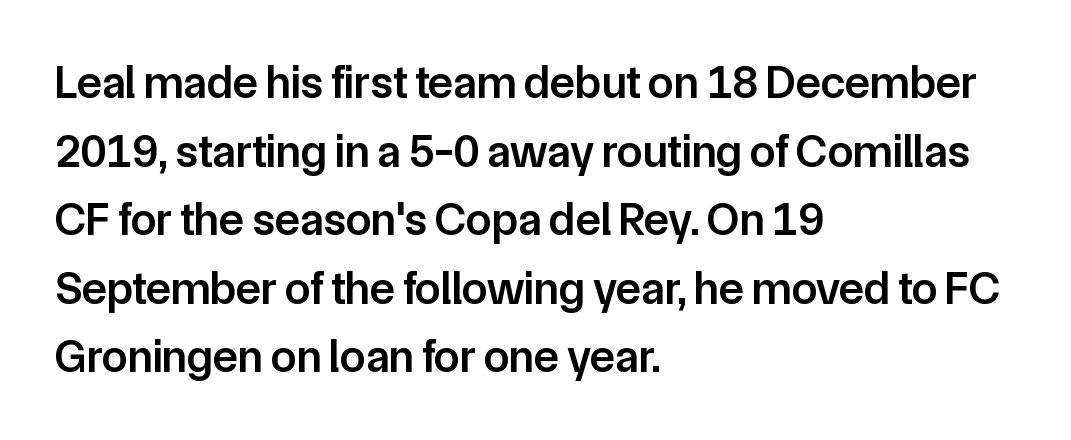
Every letter is mildly thick-stroked: semibold rather than bold. Students, note that the glyphs here touch the page at normal intervals. The lines in this sample share a left origin and differ only in where they stop. The rendering uses natural spacing where letterforms have individual widths.
